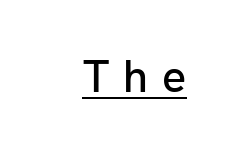
Which margin do the lines hug? The right one — the left edge is uneven. Someone cranked the tracking dial way up on this one. Beneath each row of characters lies a ruled line. Is this a sans? Yes — the strokes have no serifs.
